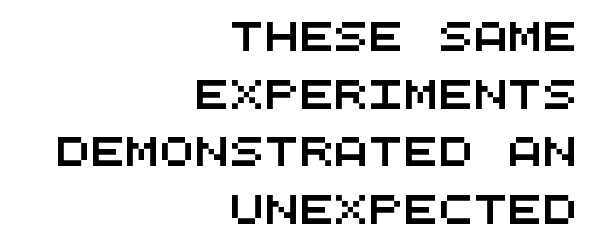
{"serif": "no", "width": "wide", "stroke_contrast": "medium", "x_height": "large", "monospaced": "yes", "underline": "no", "align": "right", "line_spacing": "loose", "line_spacing_ratio": 1.99, "letter_spacing": "normal", "letter_spacing_em": 0.0, "glyph_px": 29}
